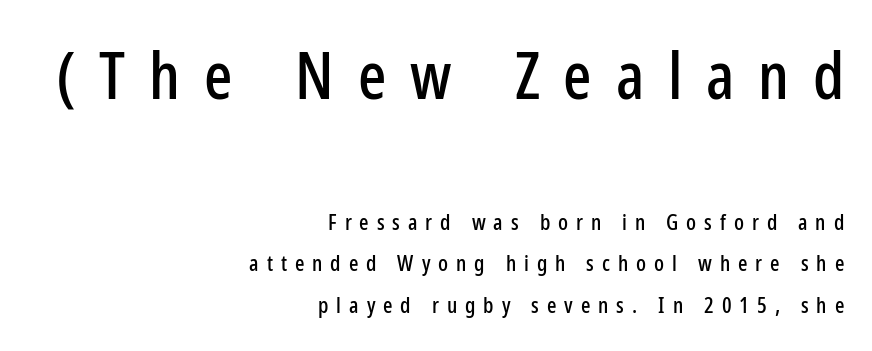
Plain, unruled lines of type. Observe the wide spacing: letters keep a clear distance from each other. The letters in the upper block stand taller than those in the block below. Visually the block forms a straight wall on the right and a jagged coastline on the left. Do the characters align in a grid? No, the font is proportional.
